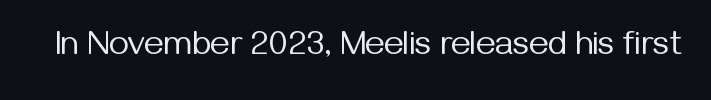
The image shows 34 px regular-weight sans-serif type, upright; set normal letter spacing, not underlined; medium stroke contrast and a medium x-height.
